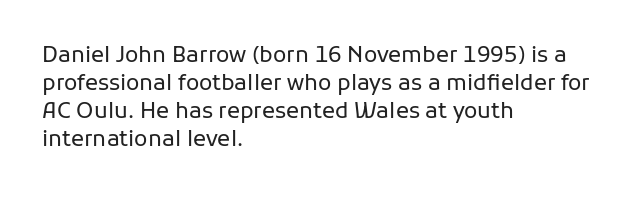
{"italic": "no", "bold": "no", "underline": "no", "align": "left", "line_spacing": "normal", "line_spacing_ratio": 1.28, "letter_spacing": "normal", "letter_spacing_em": 0.0, "glyph_px": 22}
